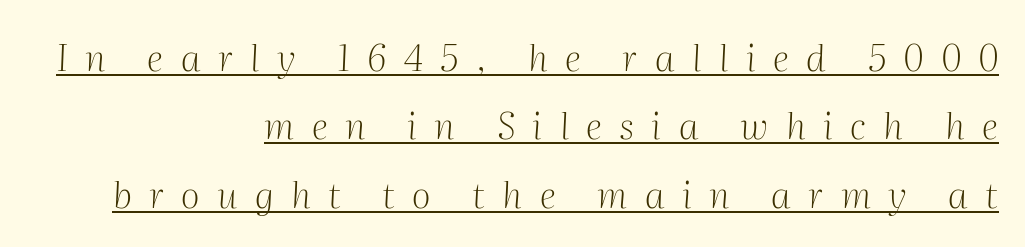
Think standard paragraph weight, or any step lighter than that. Each letter's strokes conclude with small projecting serifs. The rendering uses natural spacing where letterforms have individual widths. The gaps between neighbouring characters are conspicuously large.
